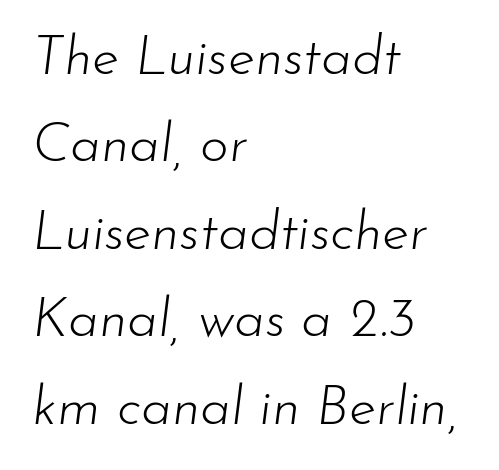
Q: Is the text bold? A: No.
Q: Is the text italic (slanted)? A: Yes, it leans right by about 7 degrees.
Q: Is the text underlined? A: No.
Q: How is the paragraph aligned? A: Left-aligned.
Q: Is the spacing between letters normal or unusually wide? A: Normal.
Q: Is the spacing between lines tight, normal or loose? A: Normal.
Q: Width (condensed, normal, or wide)? A: Normal.
Q: Stroke contrast? A: Low.
Q: x-height? A: Small.
Q: Monospaced? A: No.
